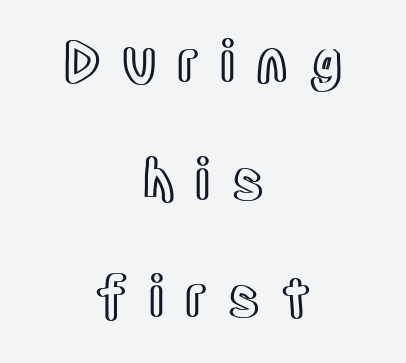
Q: Is the text italic (slanted)? A: No, it is upright.
Q: Is the text underlined? A: No.
Q: How is the paragraph aligned? A: Centered.
Q: Is the spacing between letters normal or unusually wide? A: Unusually wide.
Q: Is the spacing between lines tight, normal or loose? A: Loose.
Q: Width (condensed, normal, or wide)? A: Condensed.
Q: x-height? A: Large.
Q: Monospaced? A: No.
